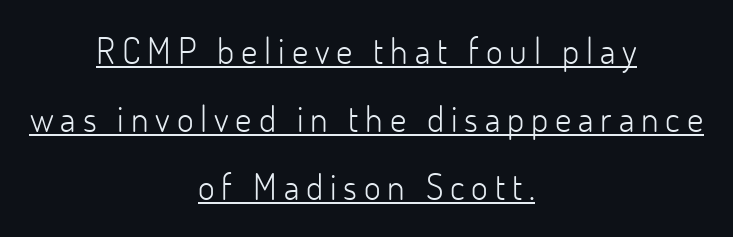
Q: Is the text bold? A: No.
Q: Is the text italic (slanted)? A: No, it is upright.
Q: Is the typeface a serif or a sans-serif typeface? A: Sans-serif.
Q: Is the text underlined? A: Yes.
Q: How is the paragraph aligned? A: Centered.
Q: Width (condensed, normal, or wide)? A: Normal.
Q: Stroke contrast? A: Low.
Q: x-height? A: Small.
Q: Monospaced? A: No.
